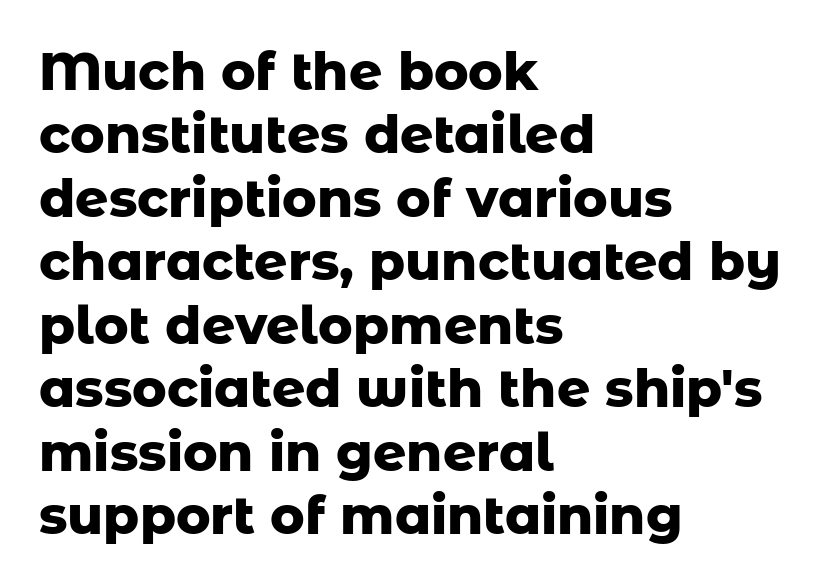
{"serif": "no", "italic": "no", "bold": "yes", "weight": "heavy", "width": "normal", "stroke_contrast": "low", "x_height": "medium", "monospaced": "no", "underline": "no", "align": "left", "line_spacing_ratio": 1.22, "letter_spacing": "normal", "letter_spacing_em": 0.0, "glyph_px": 52}
